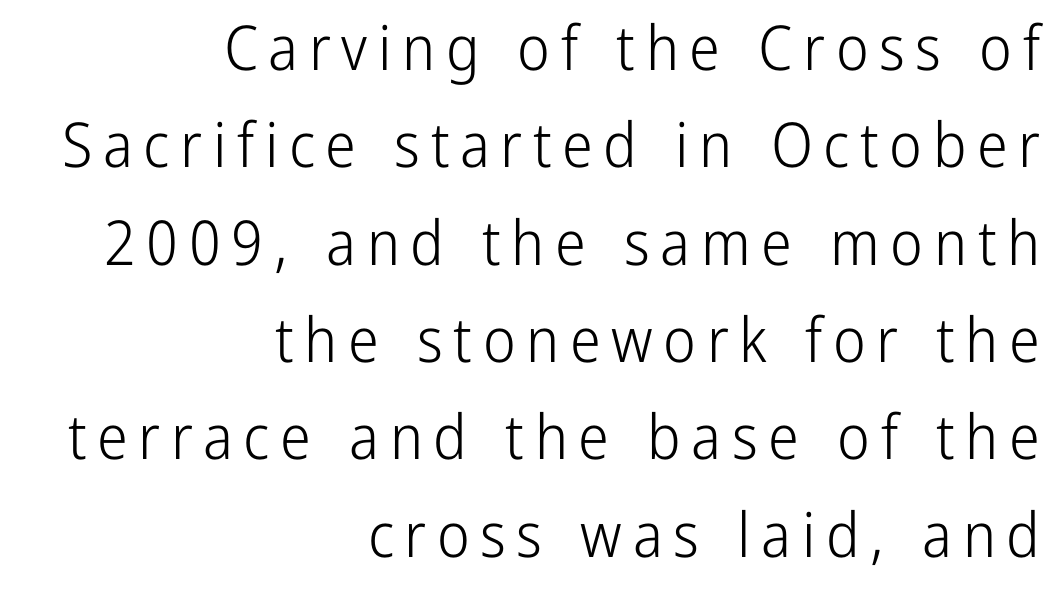
You could not count columns in this text — the font is proportionally spaced. This sample uses an upright cut, with every glyph sitting square on the baseline. The typeface chosen for these lines omits serifs. All the whitespace from short lines collects on the left. Reading down the column, the eye jumps a familiar distance to each next line. This is not heavy type; no bold has been used.
